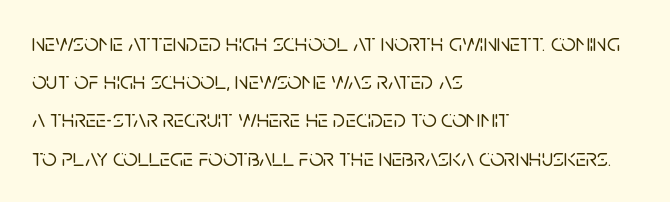
Descenders hang freely into open space. Teacher's note: observe the even left margin — that is flush-left alignment. The vertical gap from one line to the next is medium. If you drew a line through each stem, it would be perfectly vertical. The letters sit at their default tracking, neither squeezed nor spread.
